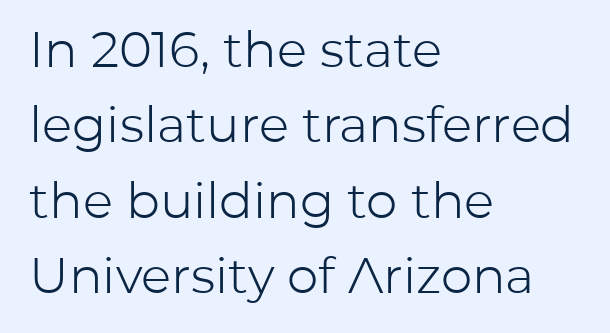
{"serif": "no", "italic": "no", "bold": "no", "weight": "light", "width": "normal", "stroke_contrast": "low", "x_height": "medium", "monospaced": "no", "underline": "no", "align": "left", "line_spacing": "normal", "line_spacing_ratio": 1.51, "letter_spacing": "normal", "letter_spacing_em": 0.0, "glyph_px": 50}
